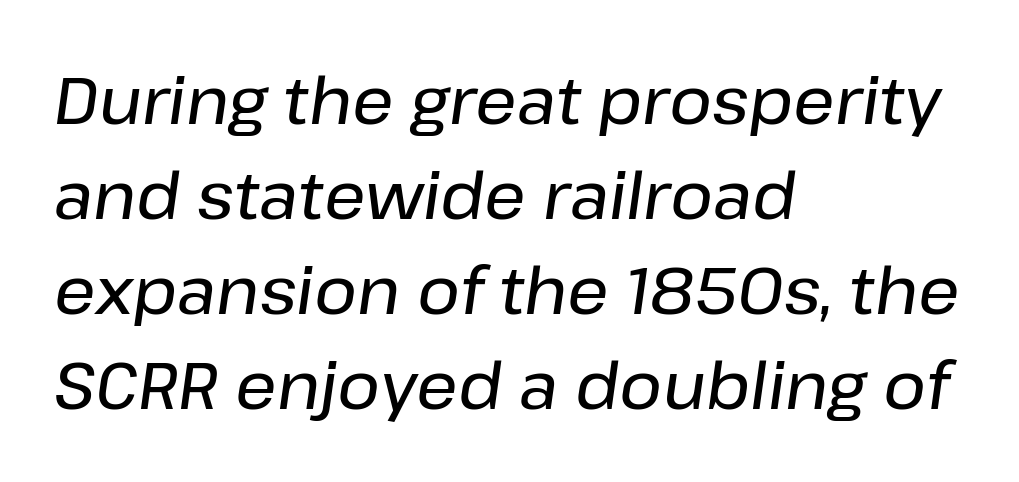
Q: Is the text italic (slanted)? A: Yes, it leans right by about 8 degrees.
Q: Is the text underlined? A: No.
Q: How is the paragraph aligned? A: Left-aligned.
Q: Is the spacing between letters normal or unusually wide? A: Normal.
Q: Is the spacing between lines tight, normal or loose? A: Normal.
Q: Width (condensed, normal, or wide)? A: Normal.
Q: Stroke contrast? A: Low.
Q: x-height? A: Medium.
Q: Monospaced? A: No.
